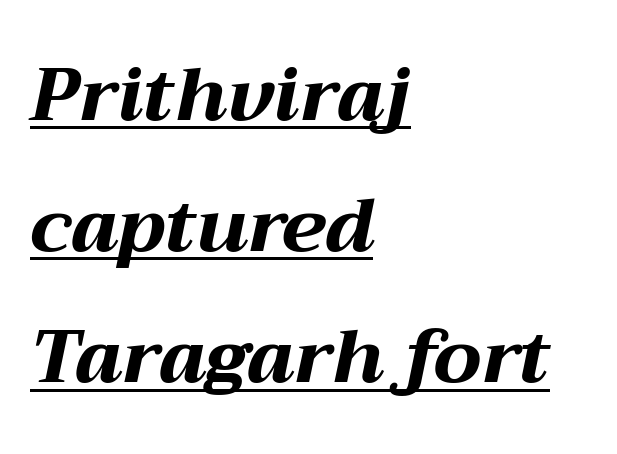
Q: Is the text bold? A: Yes.
Q: Is the text italic (slanted)? A: Yes, it leans right by about 12 degrees.
Q: Is the text underlined? A: Yes.
Q: How is the paragraph aligned? A: Left-aligned.
Q: Is the spacing between letters normal or unusually wide? A: Normal.
Q: Width (condensed, normal, or wide)? A: Wide.
Q: Stroke contrast? A: Medium.
Q: x-height? A: Medium.
Q: Monospaced? A: No.
